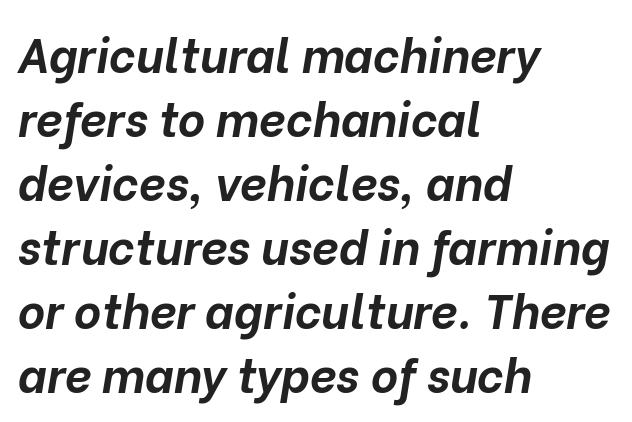
The image shows 47 px bold type, italic (leaning right); set left-aligned, normal line spacing (1.36x), normal letter spacing, not underlined; low stroke contrast and a medium x-height.
